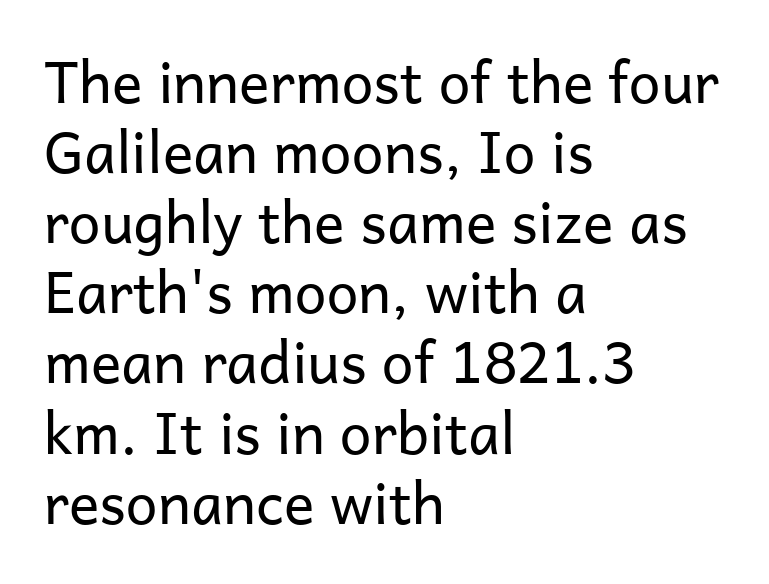
Q: Is the text bold? A: No.
Q: Is the text italic (slanted)? A: No, it is upright.
Q: Is the typeface a serif or a sans-serif typeface? A: Sans-serif.
Q: Is the text underlined? A: No.
Q: How is the paragraph aligned? A: Left-aligned.
Q: Is the spacing between letters normal or unusually wide? A: Normal.
Q: Width (condensed, normal, or wide)? A: Normal.
Q: Stroke contrast? A: Low.
Q: x-height? A: Medium.
Q: Monospaced? A: No.
